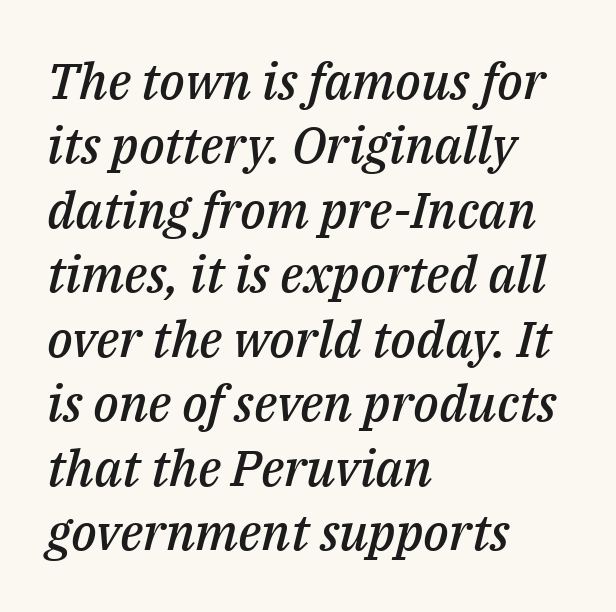
The rendering anchors every line to the left-hand side. Bold? Not quite — semibold, heavier than regular but stopping short. The face used here is proportionally spaced, like ordinary book or web type. Students, note that the glyphs here touch the page at normal intervals.
